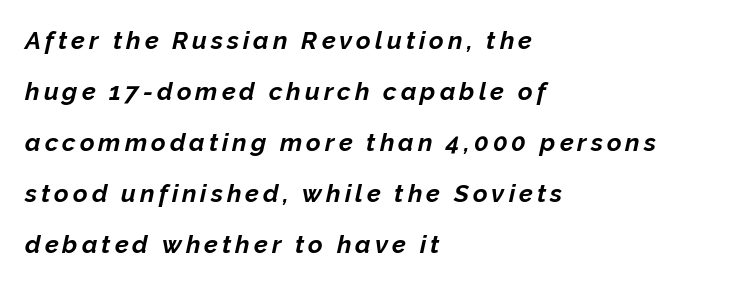
The image shows 25 px bold type, italic (leaning right); set left-aligned, loose line spacing (2.04x), not underlined.
